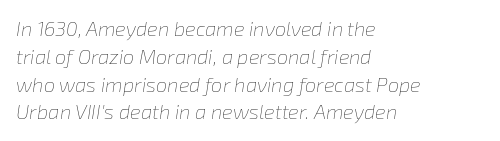
Q: Is the text bold? A: No.
Q: Is the text italic (slanted)? A: Yes, it leans right by about 8 degrees.
Q: Is the text underlined? A: No.
Q: How is the paragraph aligned? A: Left-aligned.
Q: Is the spacing between letters normal or unusually wide? A: Normal.
Q: Is the spacing between lines tight, normal or loose? A: Normal.
